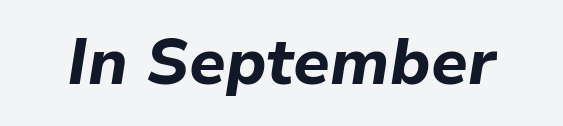
Q: Is the text bold? A: Yes.
Q: Is the text italic (slanted)? A: Yes, it leans right by about 9 degrees.
Q: Is the text underlined? A: No.
Q: Is the spacing between letters normal or unusually wide? A: Normal.
Q: Width (condensed, normal, or wide)? A: Normal.
Q: Stroke contrast? A: Low.
Q: x-height? A: Medium.
Q: Monospaced? A: No.
